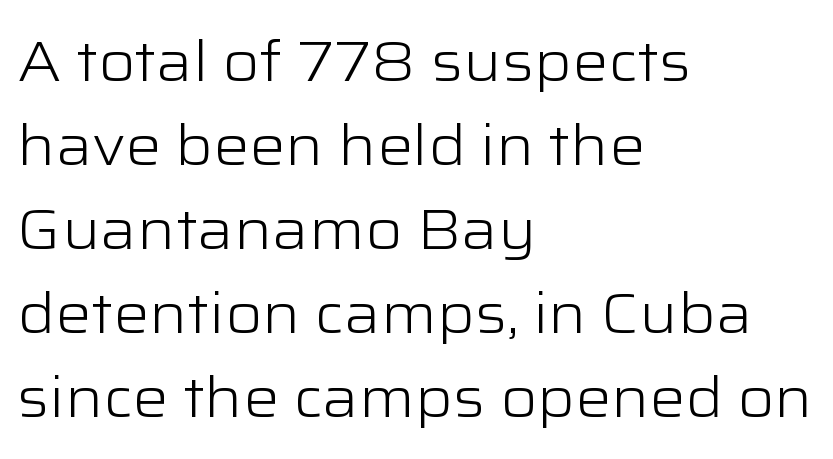
The image shows 56 px light, wide sans-serif type, upright; set left-aligned, normal line spacing (1.5x), normal letter spacing, not underlined; low stroke contrast and a medium x-height.
